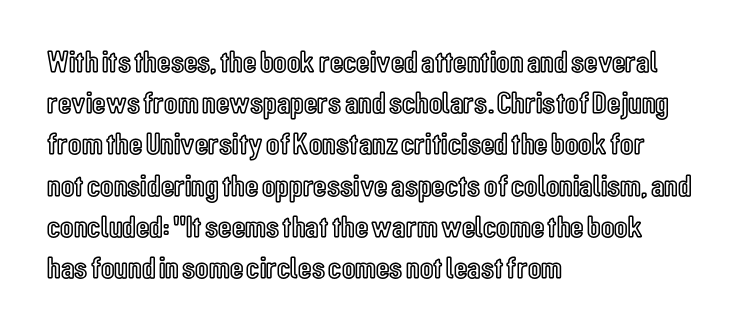
{"italic": "no", "width": "condensed", "x_height": "medium", "monospaced": "no", "underline": "no", "align": "left", "line_spacing": "normal", "line_spacing_ratio": 1.33, "letter_spacing": "normal", "letter_spacing_em": 0.0, "glyph_px": 31}
